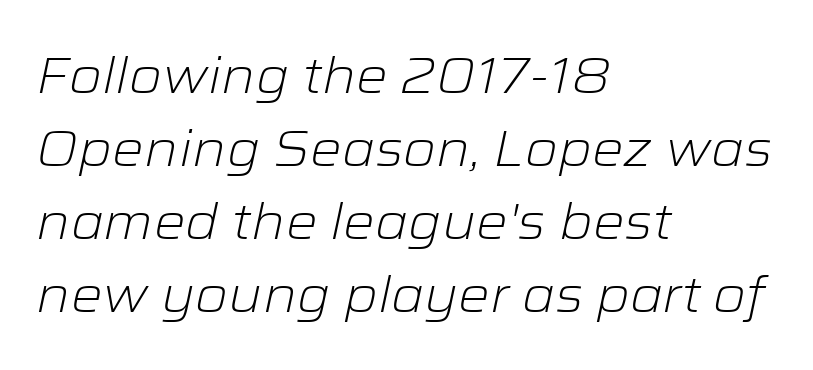
The image shows 50 px light, wide type, italic (leaning right); set left-aligned, normal line spacing (1.46x), normal letter spacing, not underlined; low stroke contrast and a medium x-height.
